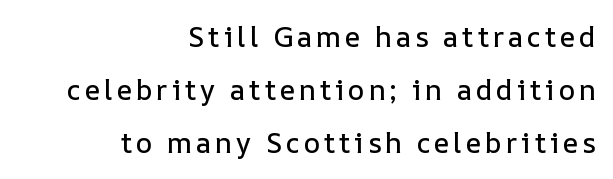
The image shows 28 px text type, upright; set right-aligned, line spacing 1.89x, not underlined; low stroke contrast and a medium x-height.
